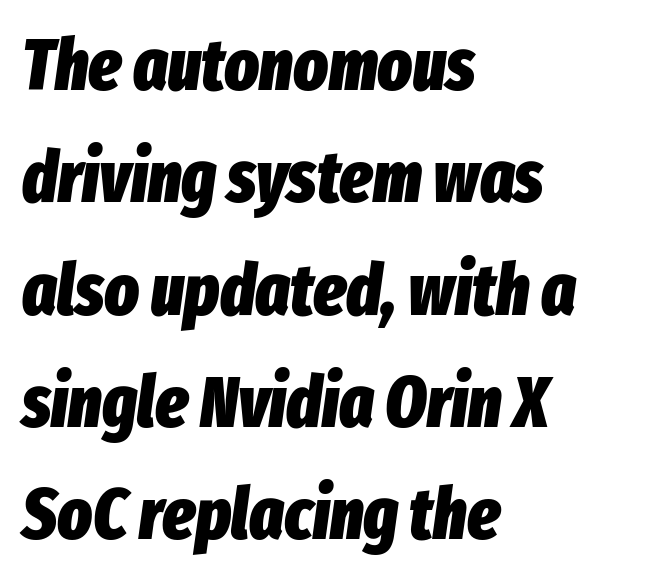
Proportional: the letters do not fall into vertical columns. The typesetter chose a ragged-right arrangement here. Students, this is bold: see how much ink each stroke carries. Unmarked baselines from the first word to the last.
